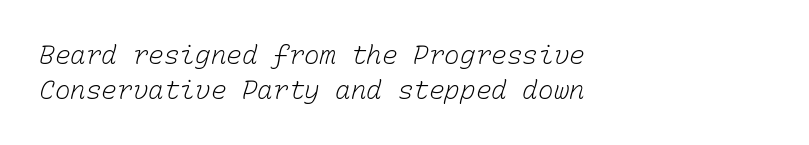
{"bold": "no", "underline": "no", "align": "left", "line_spacing": "normal", "line_spacing_ratio": 1.33, "letter_spacing": "normal", "letter_spacing_em": 0.0, "glyph_px": 26}
